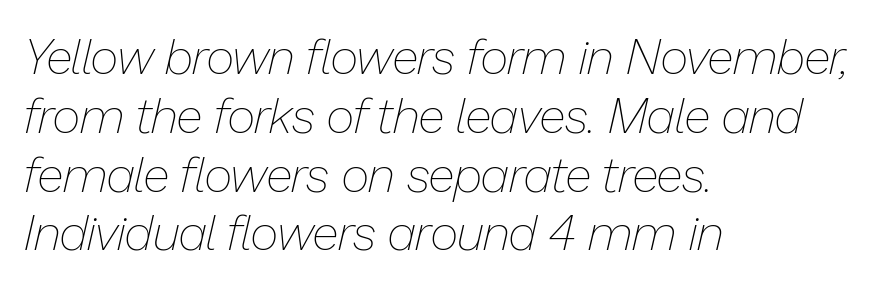
{"italic": "yes", "lean": "right", "slant_degrees": 13, "bold": "no", "weight": "thin", "width": "normal", "stroke_contrast": "low", "x_height": "medium", "monospaced": "no", "underline": "no", "align": "left", "line_spacing_ratio": 1.2, "letter_spacing": "normal", "letter_spacing_em": 0.0, "glyph_px": 49}
